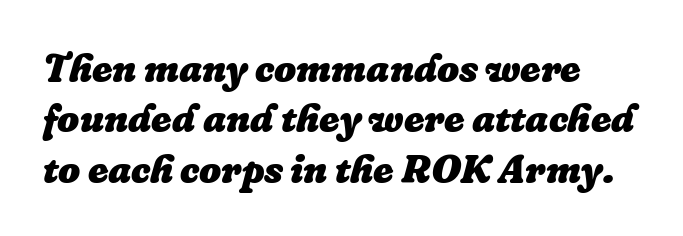
Q: Is the text bold? A: Yes.
Q: Is the text italic (slanted)? A: Yes, it leans right by about 16 degrees.
Q: Is the text underlined? A: No.
Q: Is the spacing between letters normal or unusually wide? A: Normal.
Q: Is the spacing between lines tight, normal or loose? A: Normal.
Q: Width (condensed, normal, or wide)? A: Normal.
Q: Stroke contrast? A: Low.
Q: x-height? A: Medium.
Q: Monospaced? A: No.
